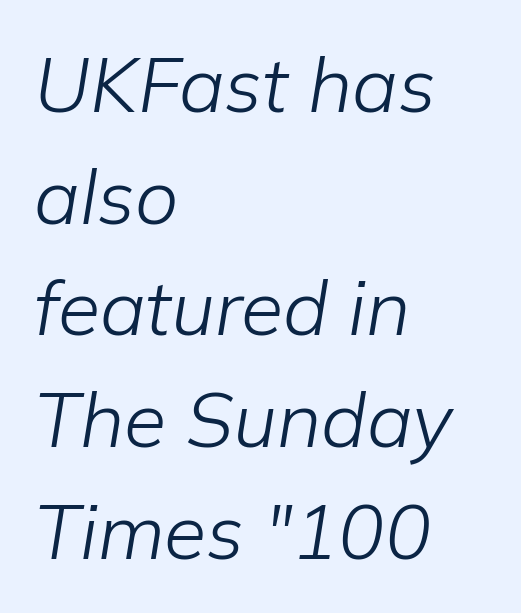
The passage shown is typed in a proportional face where columns would drift. Letters rest on an invisible, unmarked baseline. In terms of letterspacing, this is plain default setting. The font's italic variant was chosen for this text. The ragged edge is on the right, which tells us the setting is flush left. The line-height multiplier appears to be the usual default.
